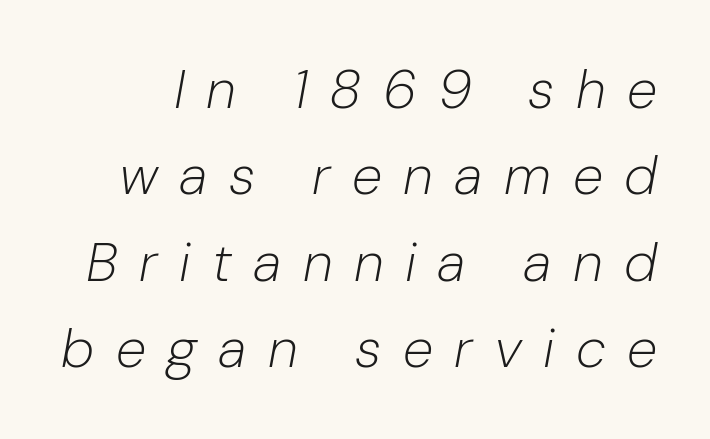
Q: Is the text bold? A: No.
Q: Is the text italic (slanted)? A: Yes, it leans right by about 10 degrees.
Q: Is the text underlined? A: No.
Q: Is the spacing between letters normal or unusually wide? A: Unusually wide.
Q: Is the spacing between lines tight, normal or loose? A: Normal.
Q: Width (condensed, normal, or wide)? A: Normal.
Q: Stroke contrast? A: Low.
Q: x-height? A: Medium.
Q: Monospaced? A: No.
